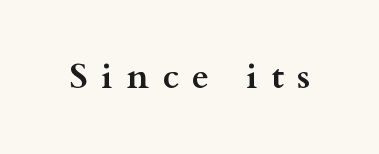
Q: Is the text bold? A: Yes.
Q: Is the text italic (slanted)? A: No, it is upright.
Q: Is the typeface a serif or a sans-serif typeface? A: Serif.
Q: Is the text underlined? A: No.
Q: Is the spacing between letters normal or unusually wide? A: Unusually wide.
Q: Width (condensed, normal, or wide)? A: Wide.
Q: Stroke contrast? A: Medium.
Q: x-height? A: Small.
Q: Monospaced? A: No.
